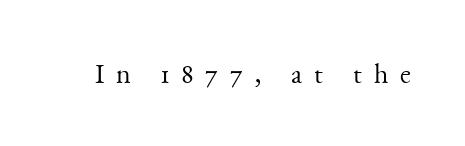
The image shows 28 px light serif type, upright; set unusually wide letter spacing (+0.43 em), not underlined; medium stroke contrast and a small x-height.
